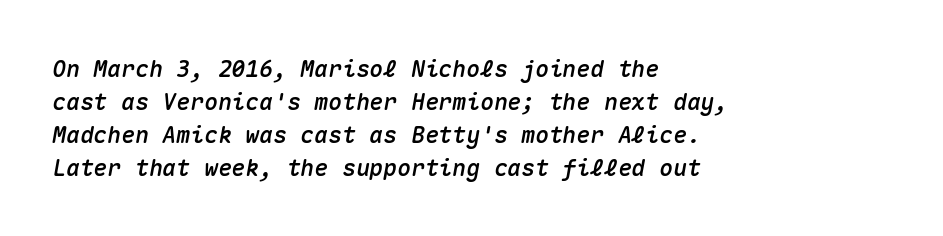
The compositor pushed each line to the left boundary. Style check: oblique. The line-height multiplier appears to be the usual default. A bare baseline throughout the passage. Tracking here is standard; glyphs follow each other at the usual distance.
